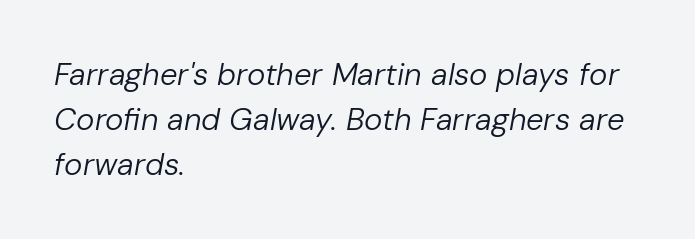
{"italic": "yes", "lean": "right", "slant_degrees": 10, "bold": "no", "weight": "regular", "width": "normal", "stroke_contrast": "low", "x_height": "medium", "monospaced": "no", "underline": "no", "align": "left", "line_spacing": "normal", "line_spacing_ratio": 1.45, "letter_spacing": "normal", "letter_spacing_em": 0.0, "glyph_px": 31}
